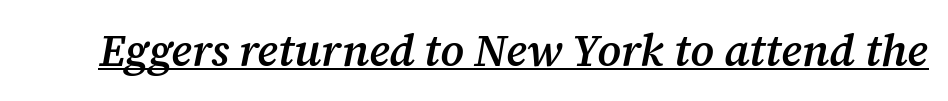
{"serif": "yes", "italic": "yes", "lean": "right", "slant_degrees": 12, "bold": "semi", "weight": "semibold", "width": "normal", "stroke_contrast": "medium", "x_height": "medium", "monospaced": "no", "underline": "yes", "letter_spacing": "normal", "letter_spacing_em": 0.0, "glyph_px": 44}
